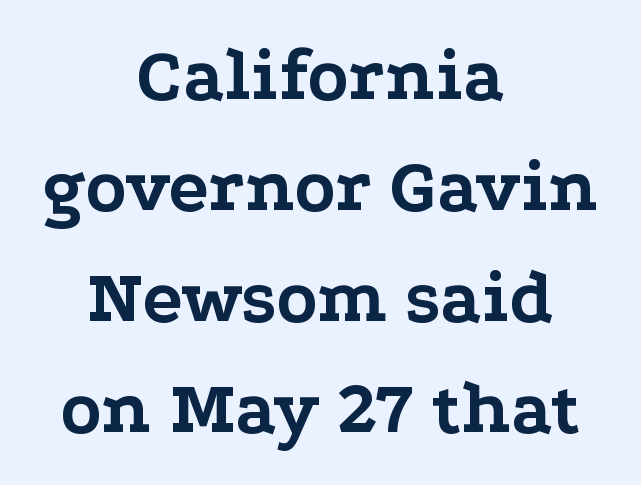
The image shows 75 px bold, wide serif type, upright; set centered, normal line spacing (1.48x), normal letter spacing, not underlined; low stroke contrast and a medium x-height.
